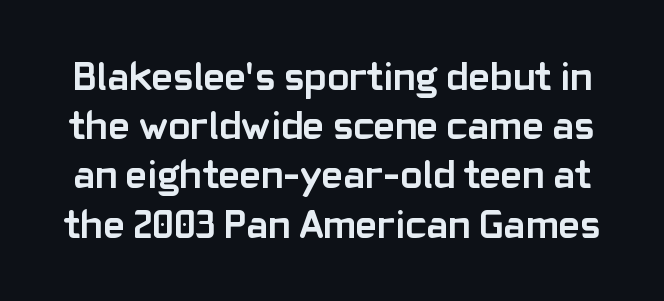
Q: Is the text bold? A: Yes.
Q: Is the text italic (slanted)? A: No, it is upright.
Q: Is the typeface a serif or a sans-serif typeface? A: Sans-serif.
Q: Is the text underlined? A: No.
Q: Is the spacing between letters normal or unusually wide? A: Normal.
Q: Width (condensed, normal, or wide)? A: Normal.
Q: Stroke contrast? A: Low.
Q: x-height? A: Medium.
Q: Monospaced? A: No.
